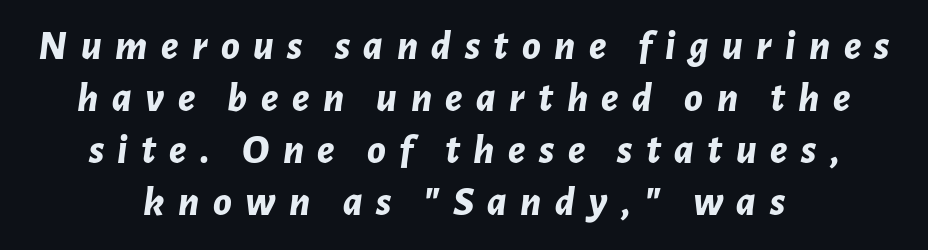
Q: Is the text bold? A: Yes.
Q: Is the text italic (slanted)? A: Yes, it leans right by about 7 degrees.
Q: Is the text underlined? A: No.
Q: How is the paragraph aligned? A: Centered.
Q: Is the spacing between letters normal or unusually wide? A: Unusually wide.
Q: Width (condensed, normal, or wide)? A: Normal.
Q: Stroke contrast? A: Low.
Q: x-height? A: Medium.
Q: Monospaced? A: No.
